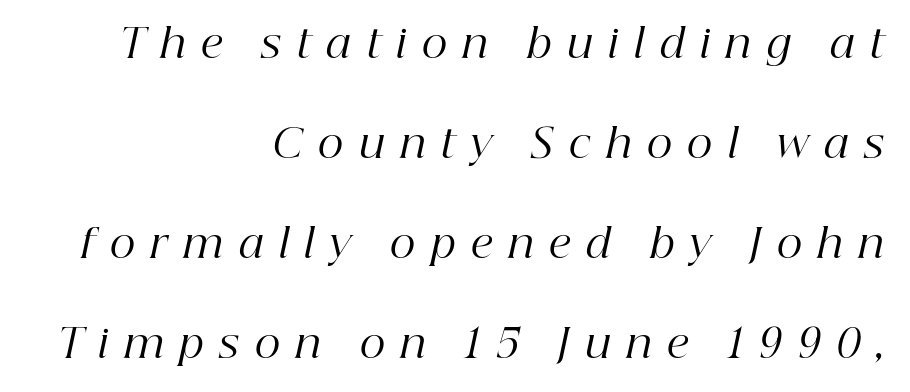
Leftover space on each line is placed entirely before the opening word. The whole block is typeset with a tilt. These glyphs show unthickened strokes, regular width or finer. This sample has the flowing, uneven cadence of proportional lettering. Students, observe: this is what heavily led, spacious text looks like.
